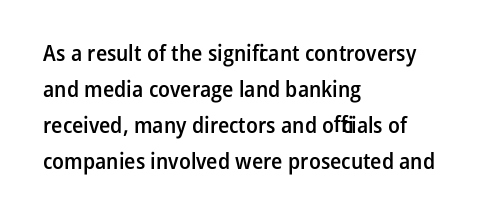
Q: Is the text bold? A: Semi-bold.
Q: Is the text italic (slanted)? A: No, it is upright.
Q: Is the text underlined? A: No.
Q: How is the paragraph aligned? A: Left-aligned.
Q: Is the spacing between letters normal or unusually wide? A: Normal.
Q: Is the spacing between lines tight, normal or loose? A: Normal.
